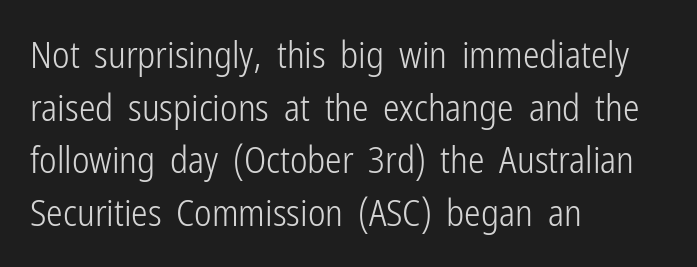
Q: Is the text bold? A: No.
Q: Is the text italic (slanted)? A: No, it is upright.
Q: Is the typeface a serif or a sans-serif typeface? A: Sans-serif.
Q: Is the text underlined? A: No.
Q: How is the paragraph aligned? A: Left-aligned.
Q: Is the spacing between letters normal or unusually wide? A: Normal.
Q: Is the spacing between lines tight, normal or loose? A: Normal.
Q: Width (condensed, normal, or wide)? A: Condensed.
Q: Stroke contrast? A: Low.
Q: x-height? A: Medium.
Q: Monospaced? A: No.
